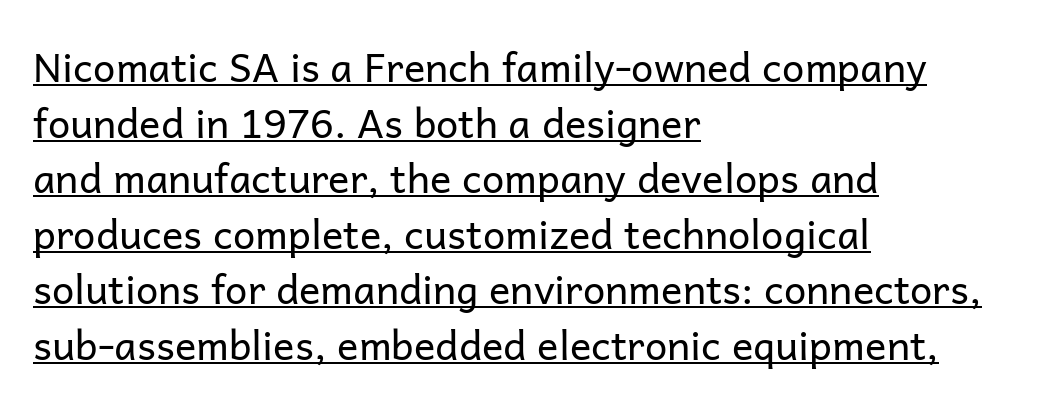
Q: Is the text bold? A: No.
Q: Is the text italic (slanted)? A: No, it is upright.
Q: Is the typeface a serif or a sans-serif typeface? A: Sans-serif.
Q: Is the text underlined? A: Yes.
Q: How is the paragraph aligned? A: Left-aligned.
Q: Is the spacing between letters normal or unusually wide? A: Normal.
Q: Is the spacing between lines tight, normal or loose? A: Normal.
Q: Width (condensed, normal, or wide)? A: Normal.
Q: Stroke contrast? A: Low.
Q: x-height? A: Medium.
Q: Monospaced? A: No.
